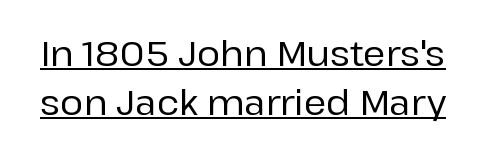
The image shows 35 px sans-serif type, upright; set normal line spacing (1.39x), normal letter spacing, underlined; low stroke contrast and a medium x-height.
